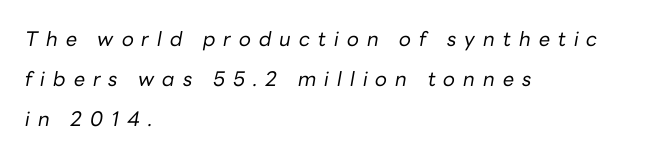
The line-height multiplier appears high, well above default. The passage shown is not bold in any degree. Line beginnings align vertically; line endings do not. The axis of the letterforms is tilted away from vertical. This sample uses expanded letter spacing, leaving extra air between glyphs.
